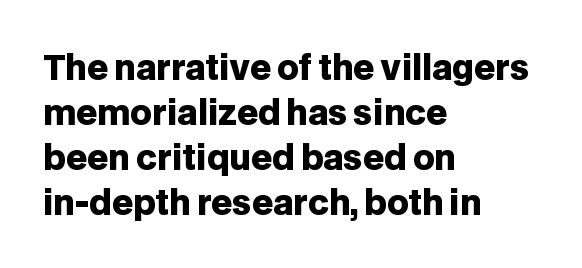
{"serif": "no", "italic": "no", "bold": "yes", "weight": "heavy", "width": "normal", "stroke_contrast": "low", "x_height": "large", "monospaced": "no", "underline": "no", "align": "left", "line_spacing": "normal", "line_spacing_ratio": 1.36, "letter_spacing": "normal", "letter_spacing_em": 0.0, "glyph_px": 33}
